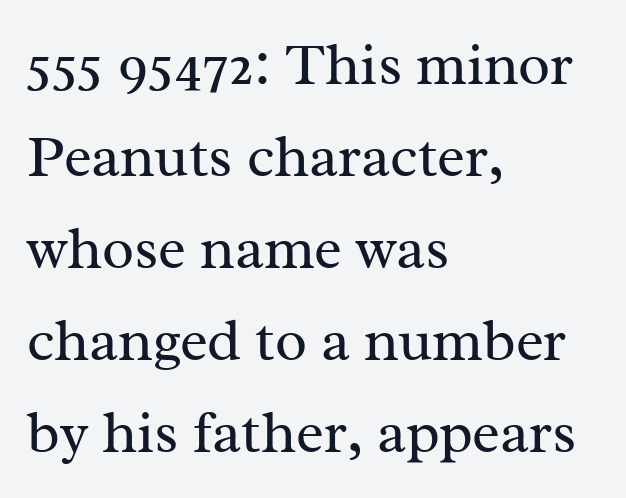
Q: Is the text bold? A: No.
Q: Is the text italic (slanted)? A: No, it is upright.
Q: Is the typeface a serif or a sans-serif typeface? A: Serif.
Q: Is the text underlined? A: No.
Q: How is the paragraph aligned? A: Left-aligned.
Q: Is the spacing between letters normal or unusually wide? A: Normal.
Q: Is the spacing between lines tight, normal or loose? A: Normal.
Q: Width (condensed, normal, or wide)? A: Normal.
Q: Stroke contrast? A: Medium.
Q: x-height? A: Medium.
Q: Monospaced? A: No.
